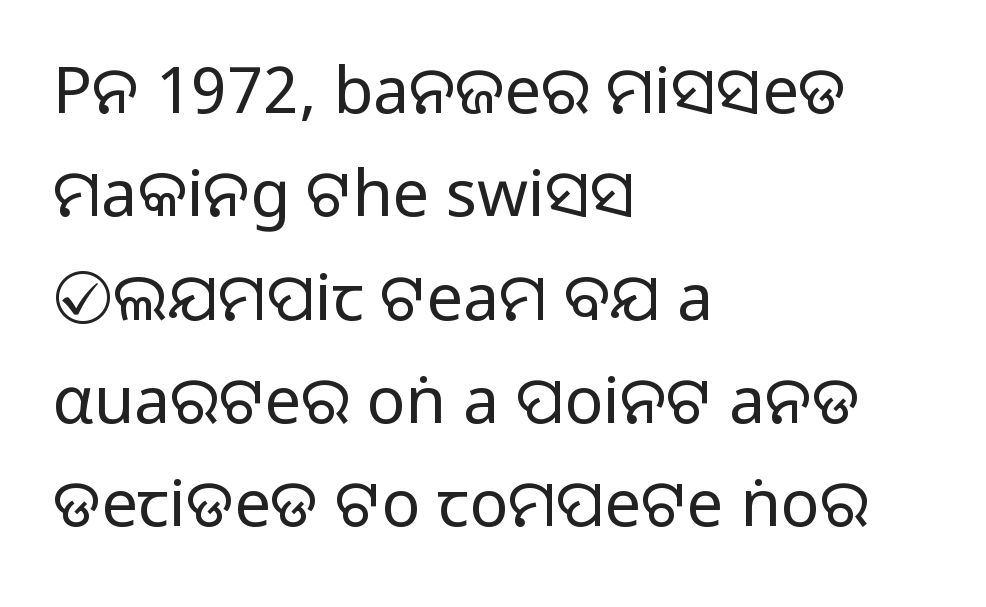
Clear beneath every line of the passage. Each letter keeps its own natural width here, so spacing adapts to shape. Nobody touched the tracking dial on this one. Horizontal alignment here is leftward, the default for most running prose. Observe the absence of serifs on each vertical stroke in this sample.
